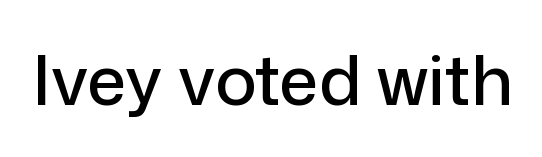
Q: Is the text italic (slanted)? A: No, it is upright.
Q: Is the typeface a serif or a sans-serif typeface? A: Sans-serif.
Q: Is the text underlined? A: No.
Q: Is the spacing between letters normal or unusually wide? A: Normal.
Q: Width (condensed, normal, or wide)? A: Normal.
Q: Stroke contrast? A: Low.
Q: x-height? A: Medium.
Q: Monospaced? A: No.
